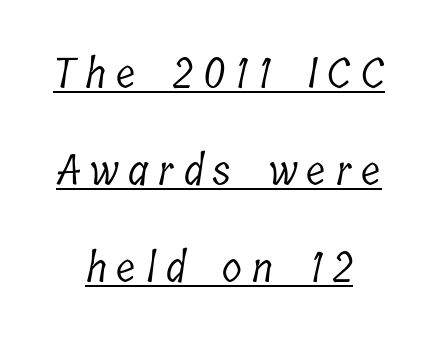
{"serif": "yes", "bold": "no", "weight": "light", "width": "condensed", "stroke_contrast": "low", "x_height": "medium", "monospaced": "no", "underline": "yes", "align": "center", "line_spacing": "loose", "line_spacing_ratio": 2.36, "letter_spacing": "wide", "letter_spacing_em": 0.24, "glyph_px": 41}
